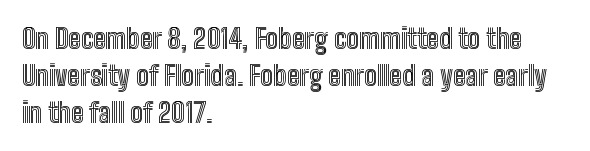
The image shows 27 px text type, upright; set left-aligned, normal line spacing (1.37x), normal letter spacing, not underlined.
